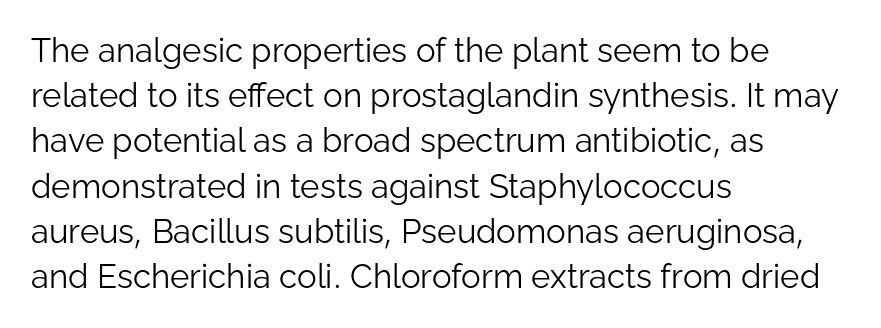
Q: Is the text bold? A: No.
Q: Is the text italic (slanted)? A: No, it is upright.
Q: Is the typeface a serif or a sans-serif typeface? A: Sans-serif.
Q: Is the text underlined? A: No.
Q: How is the paragraph aligned? A: Left-aligned.
Q: Is the spacing between letters normal or unusually wide? A: Normal.
Q: Is the spacing between lines tight, normal or loose? A: Normal.
Q: Width (condensed, normal, or wide)? A: Normal.
Q: Stroke contrast? A: Low.
Q: x-height? A: Medium.
Q: Monospaced? A: No.
